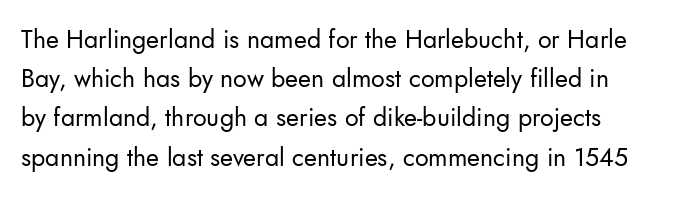
Is this a heavy cut? Hardly; it is regular or lighter. In CSS terms this would be text-align: left. Words appear dense and cohesive because spacing is normal. The gap between lines stays unmarked. Reading down the column, the eye jumps a familiar distance to each next line. This is roman type, the default non-slanted kind.
